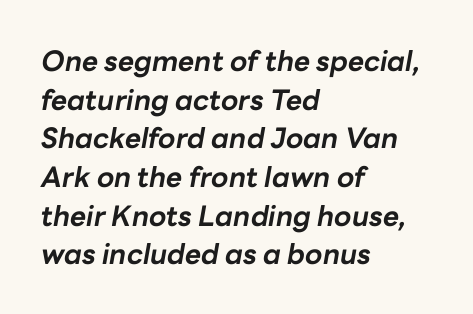
Q: Is the text bold? A: Yes.
Q: Is the text italic (slanted)? A: Yes, it leans right by about 10 degrees.
Q: Is the text underlined? A: No.
Q: How is the paragraph aligned? A: Left-aligned.
Q: Is the spacing between letters normal or unusually wide? A: Normal.
Q: Is the spacing between lines tight, normal or loose? A: Normal.
Q: Width (condensed, normal, or wide)? A: Normal.
Q: Stroke contrast? A: Low.
Q: x-height? A: Medium.
Q: Monospaced? A: No.
